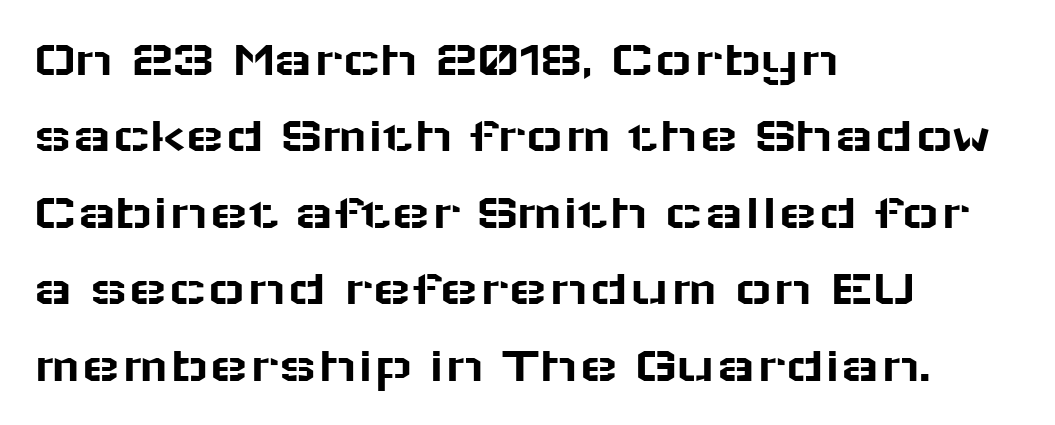
{"serif": "no", "italic": "no", "width": "wide", "stroke_contrast": "low", "x_height": "medium", "monospaced": "no", "underline": "no", "align": "left", "line_spacing": "normal", "line_spacing_ratio": 1.47, "letter_spacing": "normal", "letter_spacing_em": 0.0, "glyph_px": 52}
